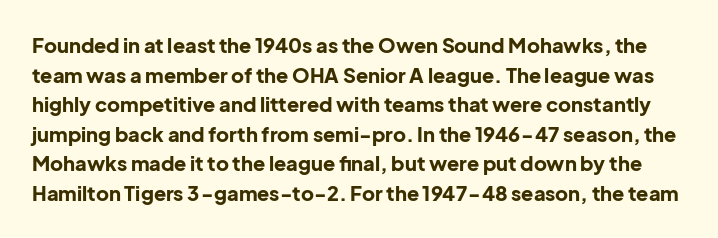
Q: Is the text bold? A: Yes.
Q: Is the text italic (slanted)? A: No, it is upright.
Q: Is the text underlined? A: No.
Q: Is the spacing between letters normal or unusually wide? A: Normal.
Q: Is the spacing between lines tight, normal or loose? A: Normal.
